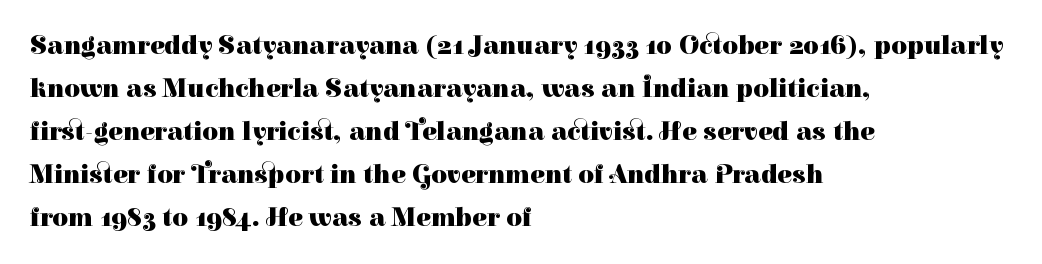
Q: Is the text bold? A: Yes.
Q: Is the text italic (slanted)? A: No, it is upright.
Q: Is the text underlined? A: No.
Q: How is the paragraph aligned? A: Left-aligned.
Q: Is the spacing between letters normal or unusually wide? A: Normal.
Q: Is the spacing between lines tight, normal or loose? A: Normal.
